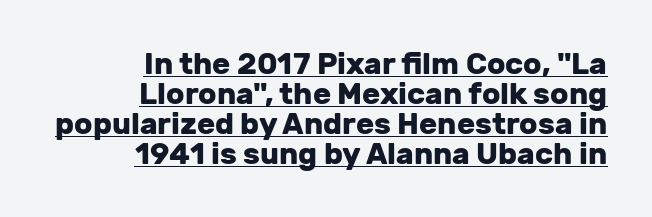
Q: Is the text bold? A: Yes.
Q: Is the text italic (slanted)? A: No, it is upright.
Q: Is the typeface a serif or a sans-serif typeface? A: Sans-serif.
Q: Is the text underlined? A: Yes.
Q: How is the paragraph aligned? A: Right-aligned.
Q: Is the spacing between letters normal or unusually wide? A: Normal.
Q: Is the spacing between lines tight, normal or loose? A: Tight.
Q: Width (condensed, normal, or wide)? A: Normal.
Q: Stroke contrast? A: Low.
Q: x-height? A: Medium.
Q: Monospaced? A: No.
